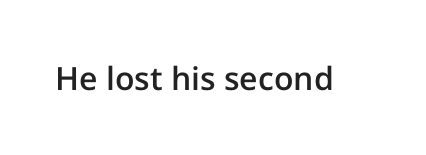
{"serif": "no", "italic": "no", "bold": "semi", "weight": "semibold", "width": "normal", "stroke_contrast": "low", "x_height": "medium", "monospaced": "no", "underline": "no", "letter_spacing": "normal", "letter_spacing_em": 0.0, "glyph_px": 32}
